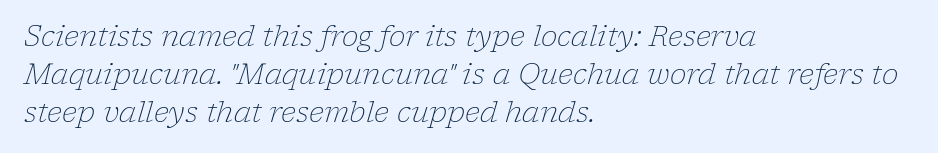
Varying glyph widths throughout — classic text-font behaviour. The foot of each line stays bare and open. The rendering keeps characters at their native spacing. To sum up the face: it has serifs.
